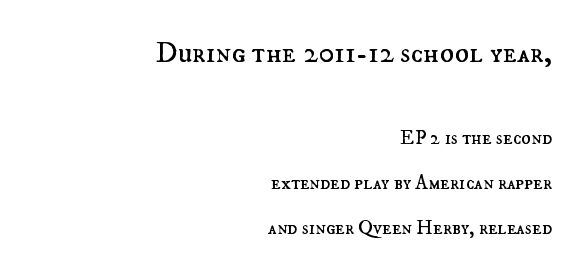
{"italic": "no", "bold": "no", "weight": "regular", "width": "normal", "stroke_contrast": "medium", "x_height": "small", "monospaced": "no", "underline": "no", "align": "right", "line_spacing": "loose", "line_spacing_ratio": 2.24, "letter_spacing": "normal", "letter_spacing_em": 0.0, "larger_block": "first", "size_ratio": 1.5, "glyph_px": 30}
